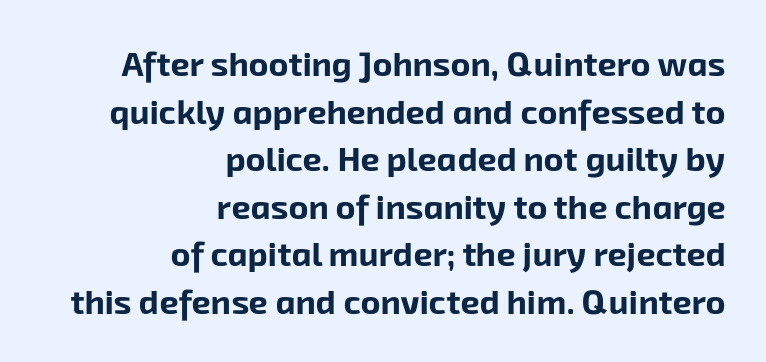
The image shows 34 px bold sans-serif type; set right-aligned, normal line spacing (1.4x), normal letter spacing, not underlined; low stroke contrast and a medium x-height.
